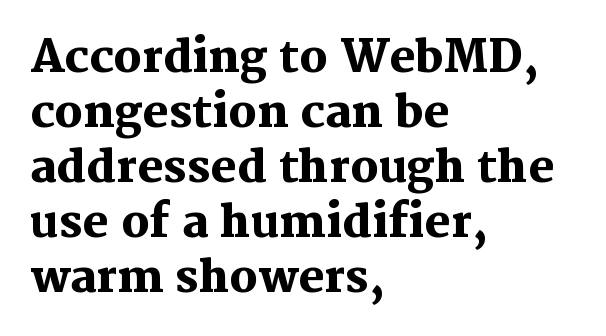
The space beneath each line is pristine and unruled. Layout note: lines flush left. Think of a printed novel: that variable character pitch is what you see here. Caption: bold face, heavy strokes.
